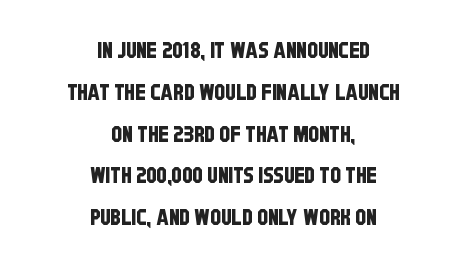
Regarding leading, the lines here are spaced well apart. A clean baseline with only descenders dipping below it. The horizontal fit of the characters is conventional and even. Visually the block forms a symmetrical silhouette, jagged on both flanks.
